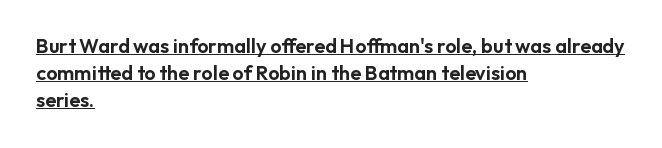
{"italic": "no", "underline": "yes", "align": "left", "line_spacing": "normal", "line_spacing_ratio": 1.35, "letter_spacing": "normal", "letter_spacing_em": 0.0, "glyph_px": 20}
